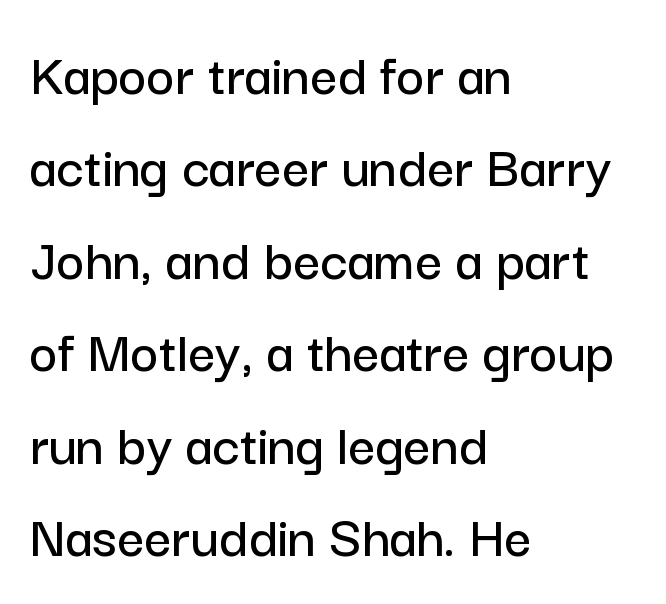
This is sans-serif lettering, the kind often seen on screens and signage. Italic? Not at all — the glyphs are vertical. Evenly set lines give the paragraph a standard silhouette. You could not count columns in this text — the font is proportionally spaced. A student would call this left alignment; a typographer would say flush left, rag right.
